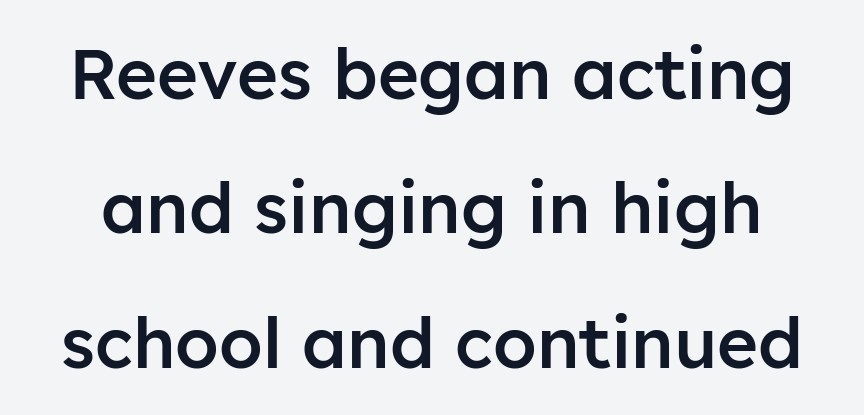
{"serif": "no", "italic": "no", "bold": "semi", "weight": "semibold", "width": "normal", "stroke_contrast": "low", "x_height": "medium", "monospaced": "no", "underline": "no", "line_spacing": "loose", "line_spacing_ratio": 1.92, "letter_spacing": "normal", "letter_spacing_em": 0.0, "glyph_px": 70}
